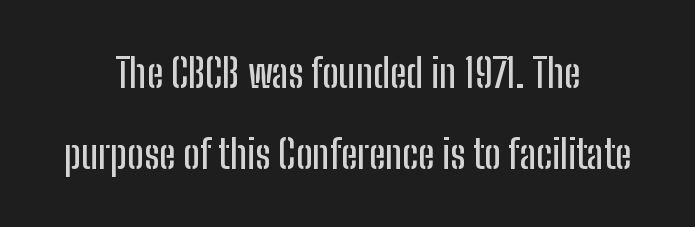
The image shows 39 px condensed sans-serif type, upright; set centered, loose line spacing (2.07x), normal letter spacing, not underlined; low stroke contrast and a medium x-height.
